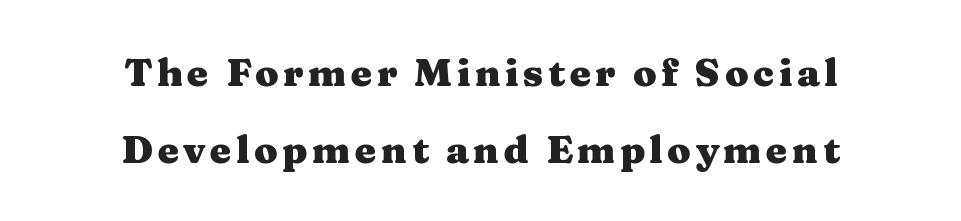
{"serif": "yes", "italic": "no", "bold": "yes", "weight": "heavy", "width": "wide", "stroke_contrast": "medium", "x_height": "medium", "monospaced": "no", "underline": "no", "align": "center", "line_spacing": "loose", "line_spacing_ratio": 2.02, "glyph_px": 38}
